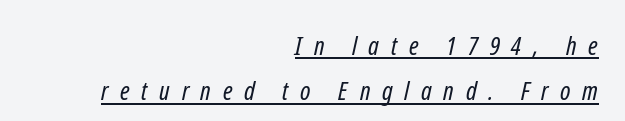
The letters are spread apart with noticeably loose tracking. Is the block centered? No — it sits flush against the right margin. A quiet, ordinary-to-light weight characterises the typeface. Quick note: underline on.
